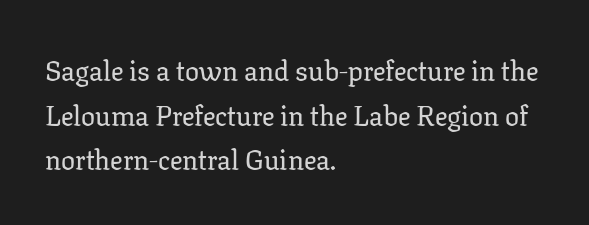
Honestly, the row spacing looks completely unremarkable. One-word summary of the alignment: left. Proportional: the letters do not fall into vertical columns. The typography opts for an upright posture over an oblique one. Glance below the letters and you will spot only blank space.
